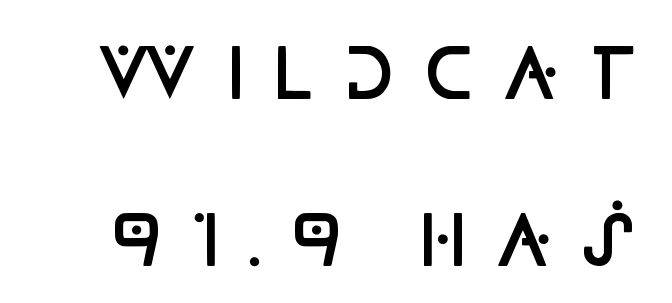
Q: Is the text bold? A: Semi-bold.
Q: Is the text italic (slanted)? A: No, it is upright.
Q: Is the typeface a serif or a sans-serif typeface? A: Sans-serif.
Q: Is the text underlined? A: No.
Q: Is the spacing between letters normal or unusually wide? A: Unusually wide.
Q: Is the spacing between lines tight, normal or loose? A: Loose.
Q: Width (condensed, normal, or wide)? A: Condensed.
Q: Stroke contrast? A: Low.
Q: x-height? A: Large.
Q: Monospaced? A: No.
